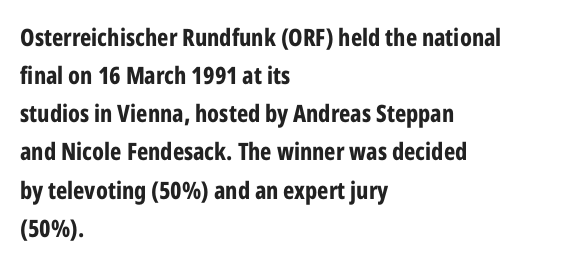
{"italic": "no", "bold": "yes", "underline": "no", "align": "left", "line_spacing": "normal", "line_spacing_ratio": 1.59, "letter_spacing": "normal", "letter_spacing_em": 0.0, "glyph_px": 24}
